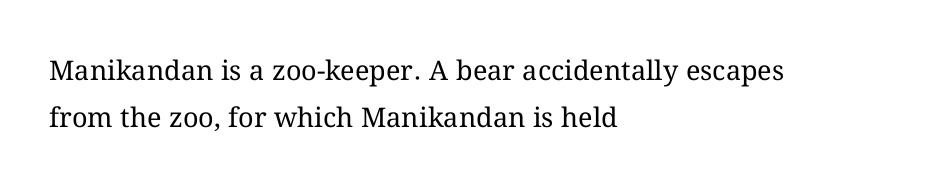
Q: Is the text bold? A: No.
Q: Is the text italic (slanted)? A: No, it is upright.
Q: Is the text underlined? A: No.
Q: How is the paragraph aligned? A: Left-aligned.
Q: Is the spacing between letters normal or unusually wide? A: Normal.
